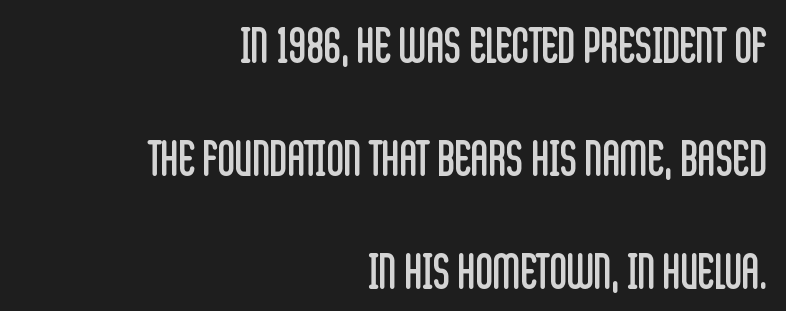
Whoever set this chose breathing room over compactness in the vertical rhythm. Unmarked baselines from the first word to the last. The font's upright variant was chosen for this text. What stands out about the letter spacing? Nothing — it is the standard amount. The lines in this sample share a right terminus and differ only in where they begin. Compared with a typical body face, this is equally light or lighter still.
